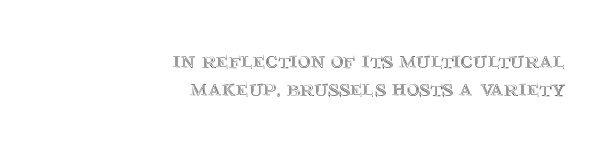
Look at the tracking — it's just the regular setting, nothing added. Honestly, there is no underline to notice here at all. The lettering holds an erect, upright posture throughout. This rendering uses right alignment, leaving the left contour irregular.
